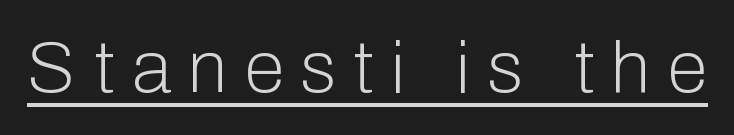
Is the letter spacing exaggerated? Yes — the characters are pushed far apart. Typographically, this falls in the sans-serif category. Looks like someone drew a line under every word here. These lines were composed using upright roman letters.
